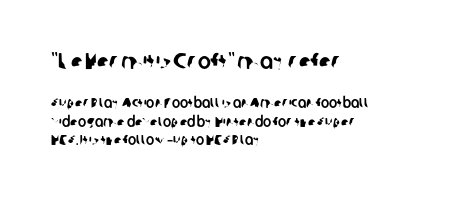
The image shows 22 px text type; set left-aligned, normal line spacing (1.31x), normal letter spacing, not underlined; the first (top) block is 1.57x larger.
